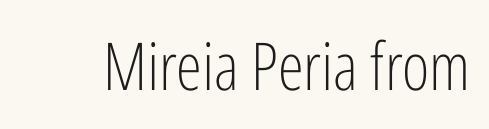
Letter spacing: default. Are there feet on the stems? There aren't — it's a sans. Unmarked baselines from the first word to the last. Do the letters lean? They stand straight.
